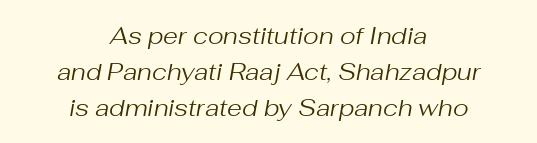
{"italic": "yes", "lean": "right", "slant_degrees": 10, "bold": "no", "underline": "no", "align": "center", "line_spacing": "normal", "line_spacing_ratio": 1.5, "letter_spacing": "normal", "letter_spacing_em": 0.0, "glyph_px": 24}
